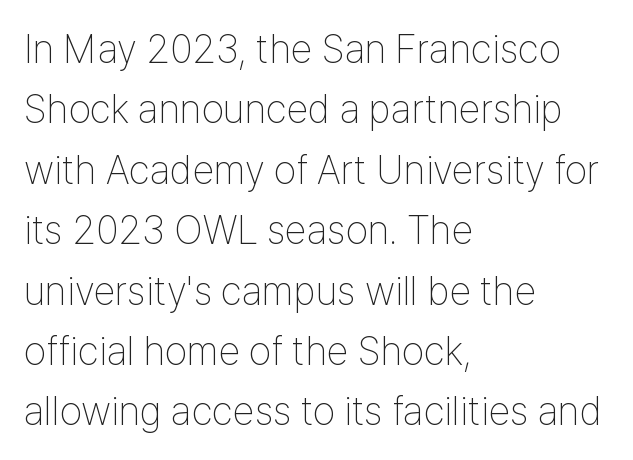
The image shows 40 px thin, condensed sans-serif type, upright; set left-aligned, normal line spacing (1.51x), normal letter spacing, not underlined; low stroke contrast and a medium x-height.
